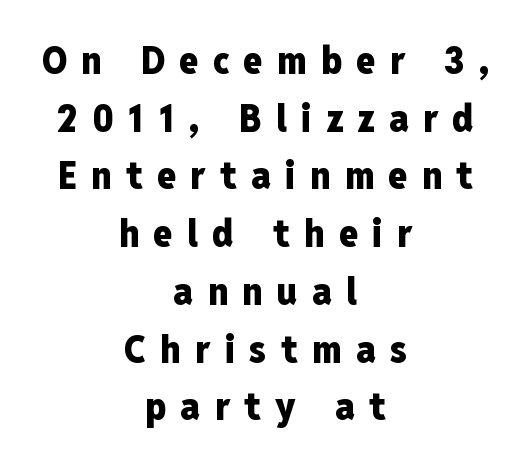
This sample has the flowing, uneven cadence of proportional lettering. The face used here has the dense, thick strokes of a bold. A normal amount of white space separates one row of letters from the next. Honestly, there is no underline to notice here at all.
